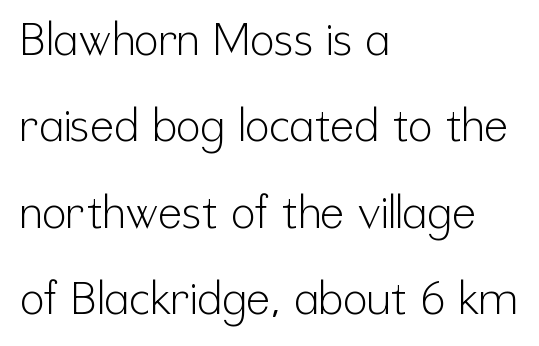
The image shows 45 px light, condensed sans-serif type, upright; set left-aligned, loose line spacing (1.92x), normal letter spacing, not underlined; low stroke contrast and a medium x-height.
